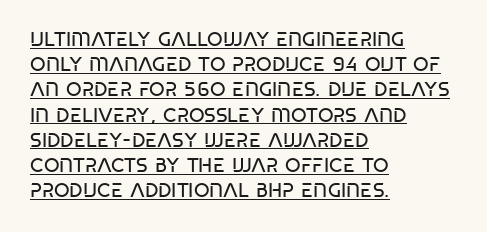
Q: Is the text bold? A: No.
Q: Is the text underlined? A: Yes.
Q: How is the paragraph aligned? A: Left-aligned.
Q: Is the spacing between letters normal or unusually wide? A: Normal.
Q: Is the spacing between lines tight, normal or loose? A: Normal.
